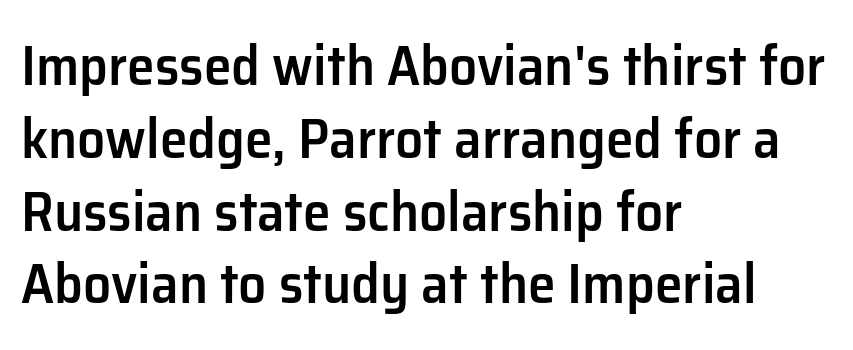
The image shows 56 px semibold sans-serif type, upright; set left-aligned, normal line spacing (1.3x), normal letter spacing, not underlined; low stroke contrast and a medium x-height.
